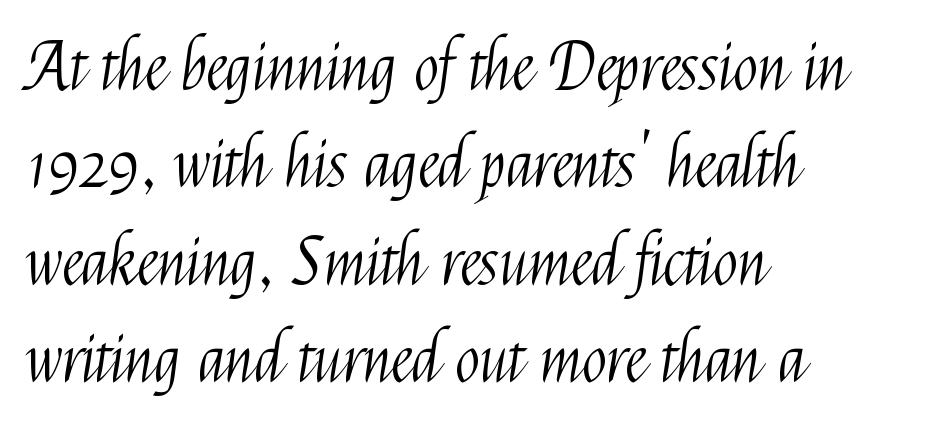
Q: Is the text bold? A: No.
Q: Is the text italic (slanted)? A: Yes.
Q: Is the typeface a serif or a sans-serif typeface? A: Sans-serif.
Q: Is the text underlined? A: No.
Q: How is the paragraph aligned? A: Left-aligned.
Q: Is the spacing between letters normal or unusually wide? A: Normal.
Q: Is the spacing between lines tight, normal or loose? A: Normal.
Q: Width (condensed, normal, or wide)? A: Condensed.
Q: Stroke contrast? A: Medium.
Q: x-height? A: Medium.
Q: Monospaced? A: No.
